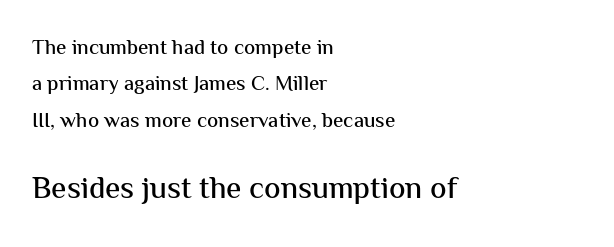
{"serif": "no", "italic": "no", "width": "normal", "stroke_contrast": "medium", "x_height": "medium", "monospaced": "no", "underline": "no", "align": "left", "line_spacing_ratio": 1.73, "letter_spacing": "normal", "letter_spacing_em": 0.0, "larger_block": "second", "size_ratio": 1.48, "glyph_px": 31}
